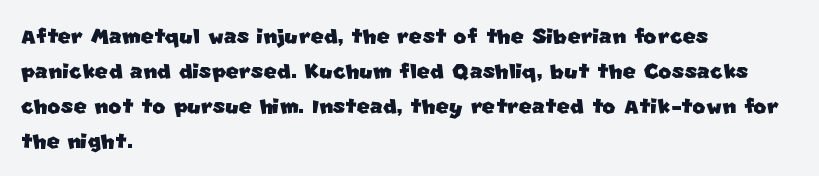
Descenders are the only things crossing below the line. Each letter's strokes conclude bluntly, with no projecting serifs. This rendering uses left alignment, leaving the right contour irregular. These lines keep a tight, regular rhythm from letter to letter. These lines are rendered in a variable-pitch font. These lines sit exactly where default settings would place them.
